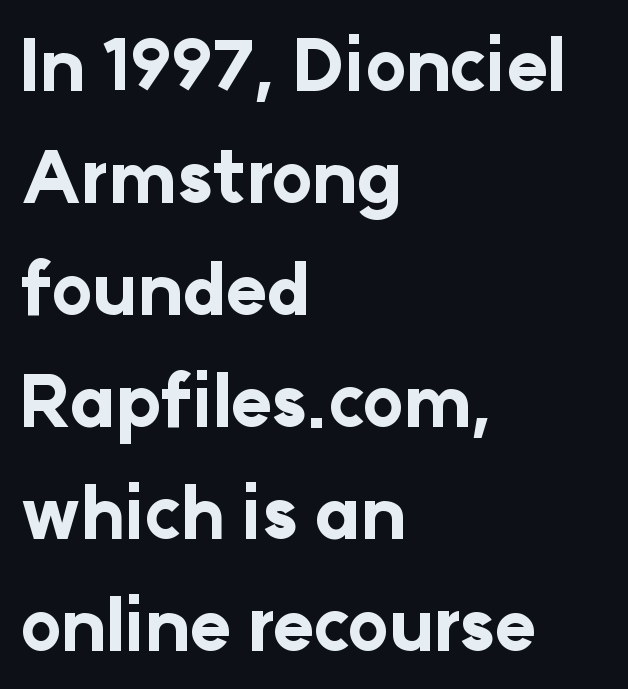
Varying glyph widths throughout — classic text-font behaviour. This block has exactly the height ordinary leading produces. It's the straight-up-and-down kind of type. Regarding serifs, this sample does without them.
